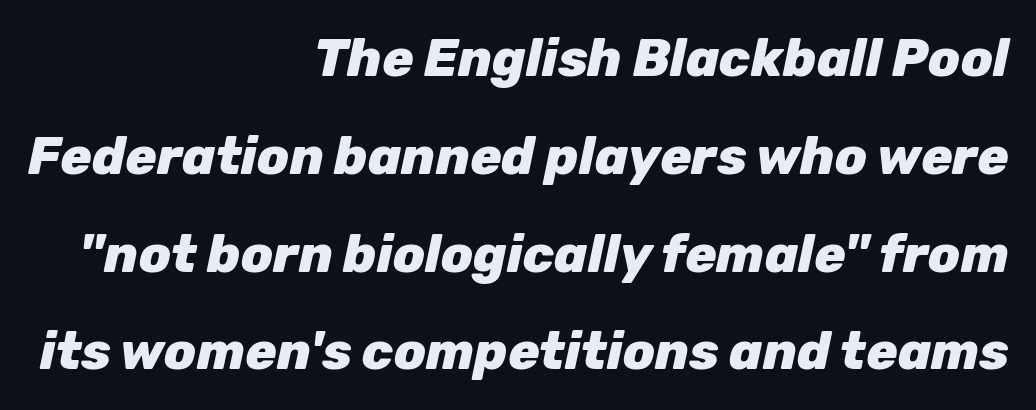
The passage shown has conventional tracking throughout. Honestly, there is no underline to notice here at all. The face used here has a pronounced slope to its letters. You'd pick this weight for a headline — it's a proper bold.
